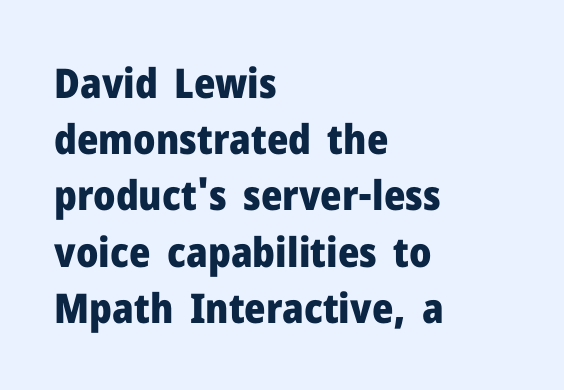
Unmarked baselines from the first word to the last. Typographically, this falls in the sans-serif category. These lines are rendered in a variable-pitch font. The leading is moderate, giving the passage an even texture. Look at the tracking — it's just the regular setting, nothing added. I'd describe the lettering as bold — thick and assertive.
